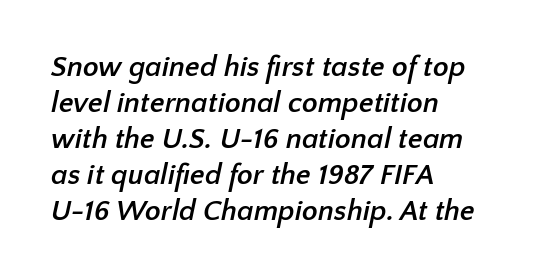
Each row of text sits above clean, open space. Serif or sans? Sans — the stroke terminals are bare. Its strokes are broad and dark, the hallmark of bold type. Each letter keeps its own natural width here, so spacing adapts to shape. The letterforms sit shoulder to shoulder at normal distance.
